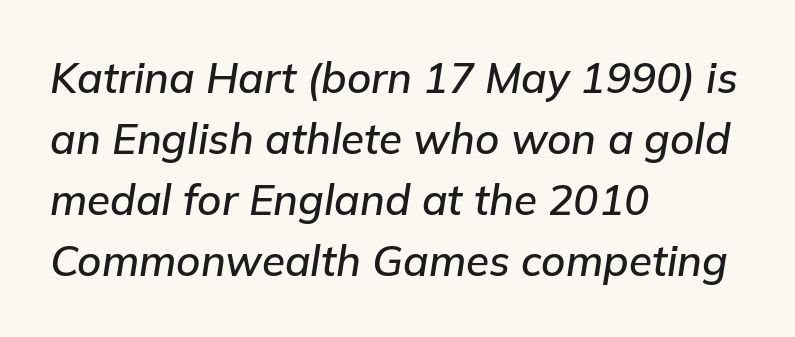
{"italic": "yes", "lean": "right", "slant_degrees": 9, "width": "normal", "stroke_contrast": "low", "x_height": "medium", "monospaced": "no", "underline": "no", "align": "left", "line_spacing": "normal", "line_spacing_ratio": 1.45, "letter_spacing": "normal", "letter_spacing_em": 0.0, "glyph_px": 42}
